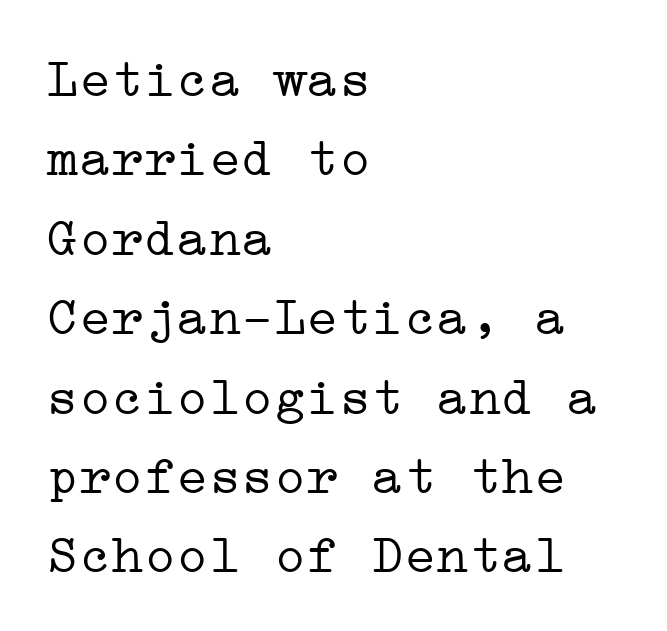
The image shows 54 px light, wide serif type, upright; set left-aligned, normal line spacing (1.47x), normal letter spacing, not underlined; low stroke contrast and a medium x-height.
